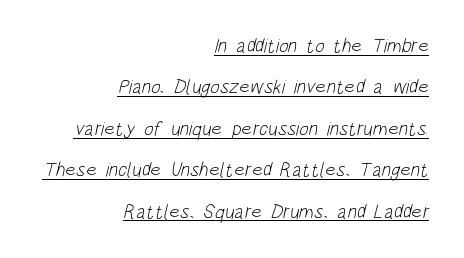
A great deal of white space separates one row of letters from the next. Each line ends at the same right margin while the left side varies. The letters look calm and open, with moderate or lighter stems. Every word sits above its own underline. The type is set solid horizontally, with unmodified tracking.
